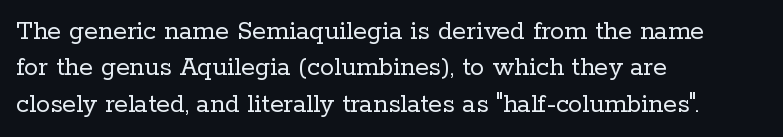
Just letters on the line, the space beneath them empty. Looks like regular typesetting: each glyph gets only the width it needs. The text block is weighted toward the left margin, trailing off unevenly rightward. How would I describe the line gaps? Plain and ordinary. This rendering employs a face with finishing strokes, i.e., a serif.
